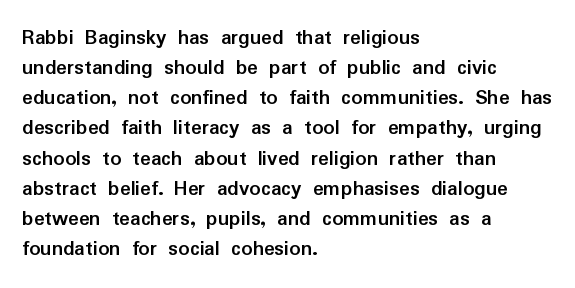
{"italic": "no", "bold": "yes", "underline": "no", "align": "left", "line_spacing": "normal", "line_spacing_ratio": 1.37, "letter_spacing": "normal", "letter_spacing_em": 0.0, "glyph_px": 22}
